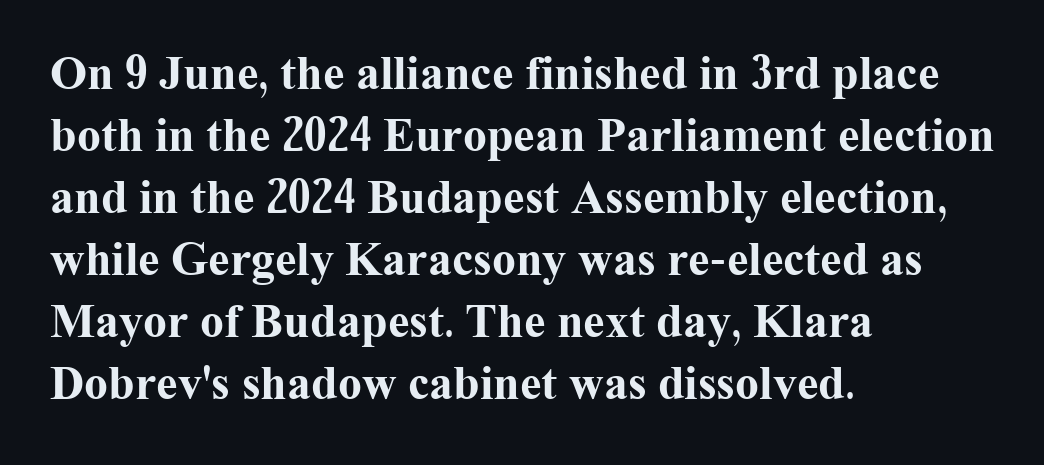
The image shows 48 px bold serif type, upright; set left-aligned, normal line spacing (1.29x), normal letter spacing, not underlined; medium stroke contrast and a medium x-height.
